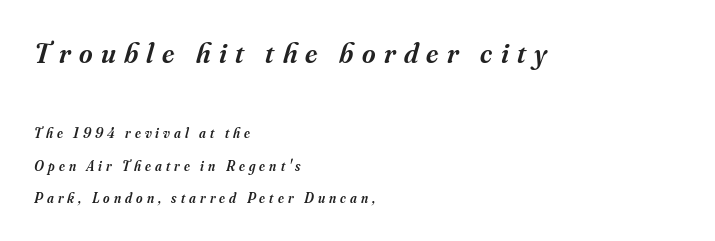
{"serif": "yes", "italic": "yes", "lean": "right", "slant_degrees": 16, "bold": "semi", "weight": "semibold", "width": "normal", "stroke_contrast": "medium", "x_height": "small", "monospaced": "no", "underline": "no", "align": "left", "line_spacing": "loose", "line_spacing_ratio": 2.31, "letter_spacing": "wide", "letter_spacing_em": 0.29, "larger_block": "first", "size_ratio": 2.07, "glyph_px": 29}
